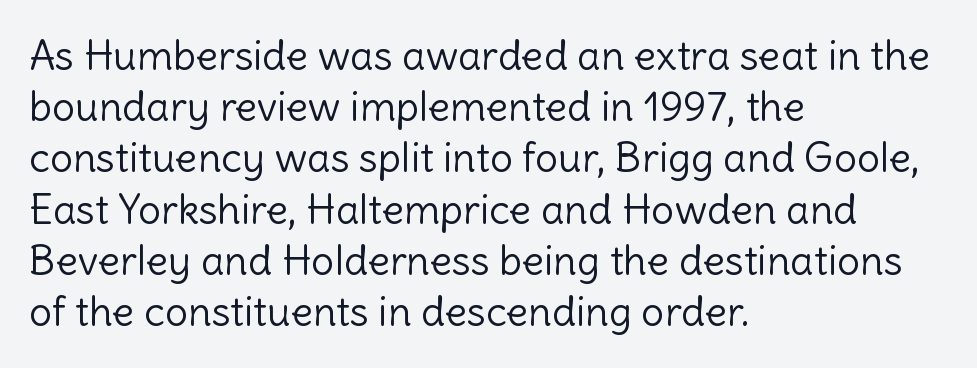
The image shows 41 px light sans-serif type, upright; set left-aligned, normal line spacing (1.25x), normal letter spacing, not underlined; a medium x-height.
